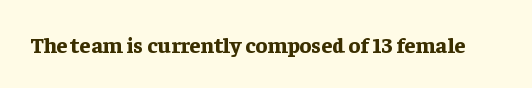
Q: Is the text bold? A: Yes.
Q: Is the text italic (slanted)? A: No, it is upright.
Q: Is the text underlined? A: No.
Q: Is the spacing between letters normal or unusually wide? A: Normal.
